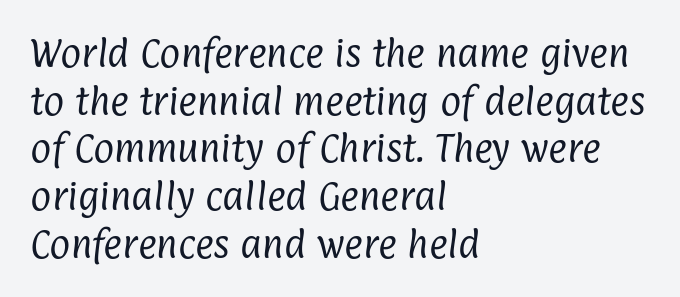
{"serif": "no", "bold": "no", "weight": "regular", "width": "condensed", "stroke_contrast": "low", "x_height": "medium", "monospaced": "no", "underline": "no", "align": "left", "line_spacing": "normal", "line_spacing_ratio": 1.49, "letter_spacing": "normal", "letter_spacing_em": 0.0, "glyph_px": 32}
